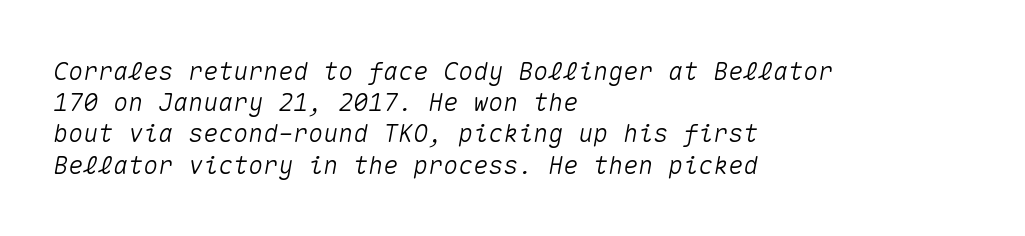
{"italic": "yes", "lean": "right", "slant_degrees": 10, "underline": "no", "align": "left", "line_spacing": "normal", "line_spacing_ratio": 1.25, "letter_spacing": "normal", "letter_spacing_em": 0.0, "glyph_px": 25}
